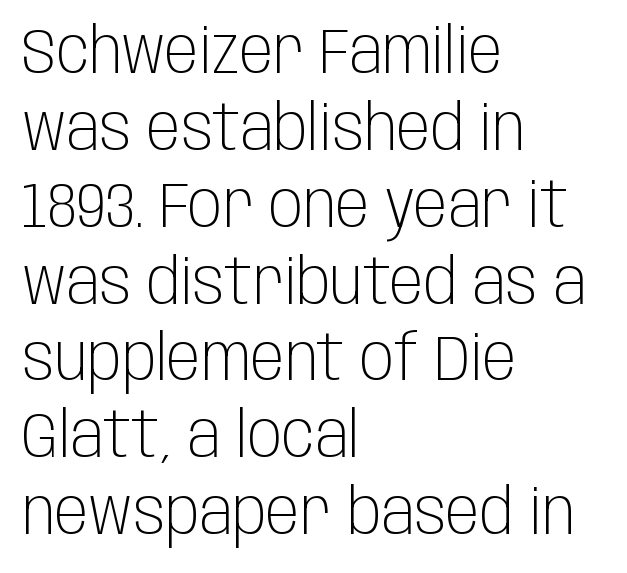
{"serif": "no", "italic": "no", "bold": "no", "weight": "light", "width": "condensed", "stroke_contrast": "low", "x_height": "large", "monospaced": "no", "underline": "no", "align": "left", "line_spacing_ratio": 1.22, "letter_spacing": "normal", "letter_spacing_em": 0.0, "glyph_px": 63}
